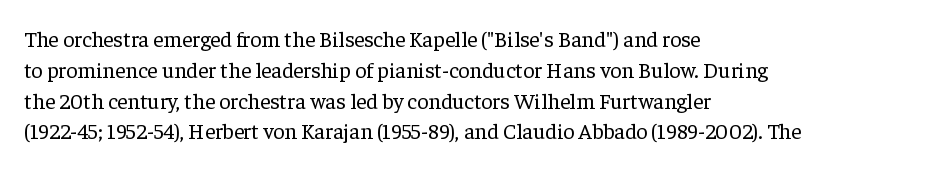
Summary of vertical rhythm: regular, with standard interline spacing. Short note: letters normally spaced. The font's upright variant was chosen for this text. Casual observation: everything's shoved over to the left.
